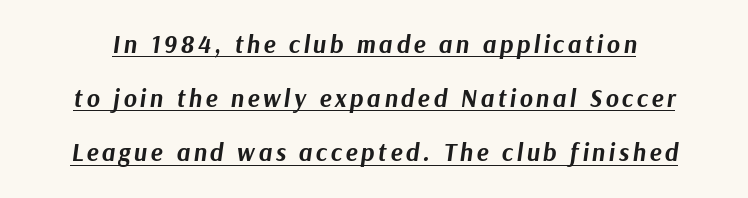
Q: Is the text bold? A: Yes.
Q: Is the text italic (slanted)? A: Yes, it leans right by about 9 degrees.
Q: Is the text underlined? A: Yes.
Q: Is the spacing between lines tight, normal or loose? A: Loose.
